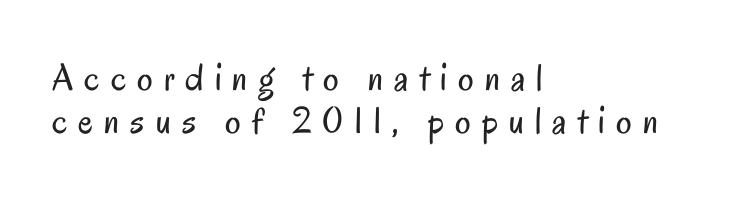
{"serif": "no", "italic": "no", "bold": "no", "weight": "regular", "width": "condensed", "stroke_contrast": "low", "x_height": "small", "monospaced": "no", "underline": "no", "align": "left", "line_spacing": "tight", "line_spacing_ratio": 1.11, "letter_spacing": "wide", "letter_spacing_em": 0.28, "glyph_px": 39}
